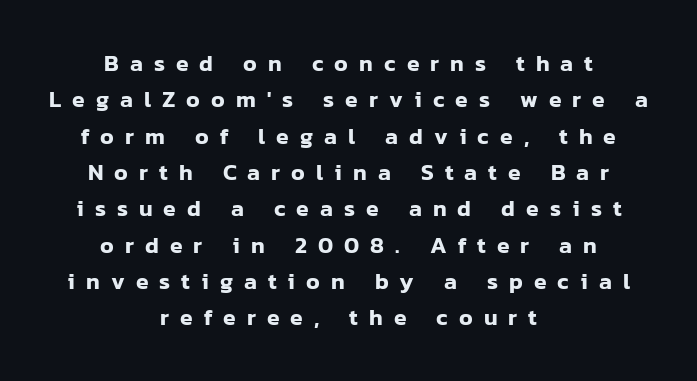
Bare-footed words on every line. Between one letter and the next there's a generous, obvious gap. The type sits square on the baseline with zero lean. These lines stack symmetrically, like a column narrowing and widening about its center. Line spacing here is normal.
